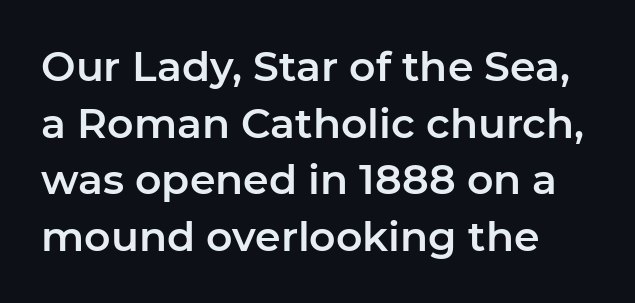
The letters carry no serifs — their stems end cleanly without finishing strokes. Underline: absent. The specimen reads as upright at a glance. Standard letterfit; no display-style spreading of the glyphs. This sample has the flowing, uneven cadence of proportional lettering. Honestly, the row spacing looks completely unremarkable.
